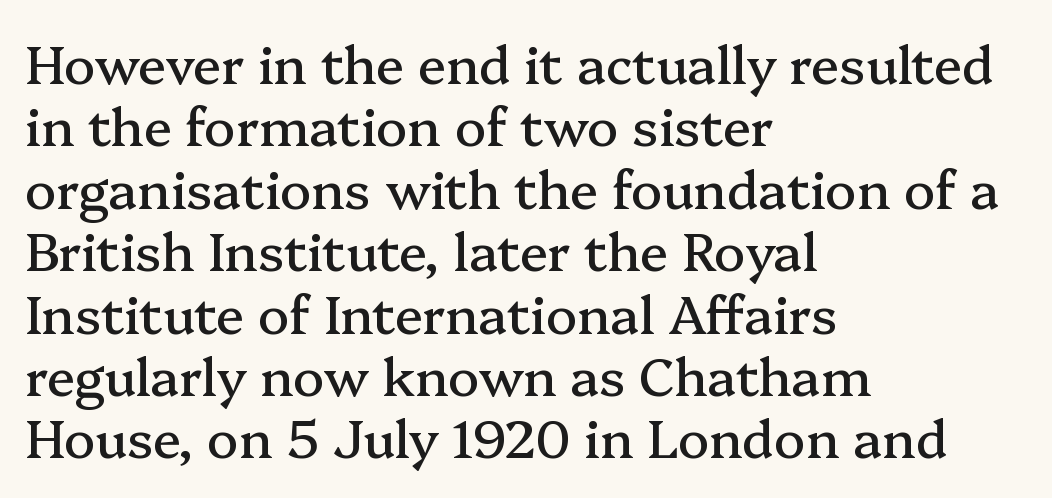
The ragged edge is on the right, which tells us the setting is flush left. Every character sits straight up, as roman type does. This is serif lettering, the kind often seen in printed books. Default kerning and tracking; the words read as compact shapes. Just letters on the line, the space beneath them empty. Character widths vary here, with narrow letters taking less room than wide ones.
